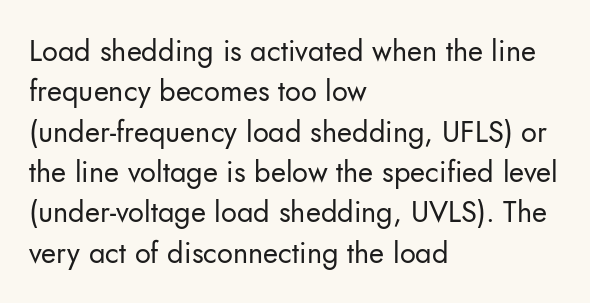
Beneath every word, the page is bare. The letters advance in unequal steps, a hallmark of proportional type. Rows of type keep a routine distance in the vertical direction. The passage is arranged the way most books set body copy — flush left. Stem width sits at or under what a default text font uses. Quick note: not italic, upright.
